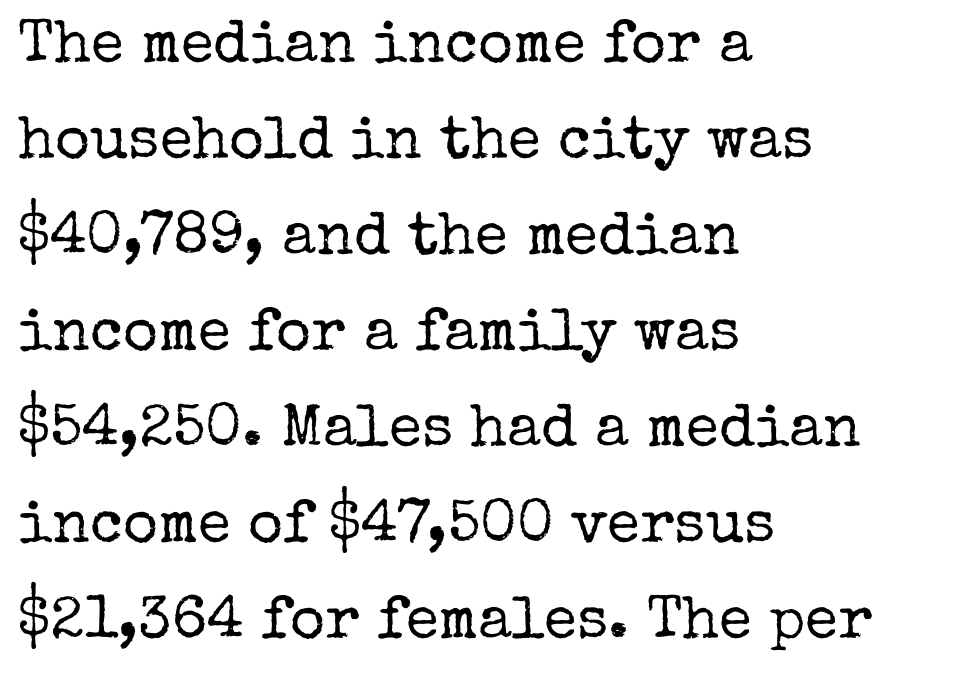
Compared with typical paragraphs, the rows here are spaced about the same. Posture: vertical. Yep, those are serifs on the letters. Think of a printed novel: that variable character pitch is what you see here.
